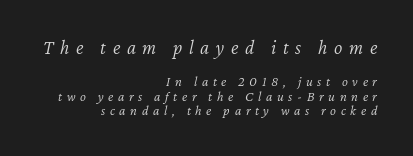
{"italic": "yes", "lean": "right", "slant_degrees": 12, "bold": "no", "underline": "no", "align": "right", "line_spacing": "tight", "line_spacing_ratio": 1.05, "letter_spacing": "wide", "letter_spacing_em": 0.33, "larger_block": "first", "size_ratio": 1.43, "glyph_px": 20}
